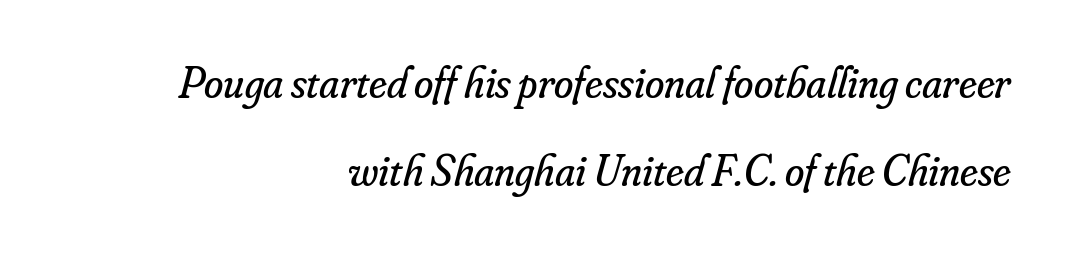
{"serif": "yes", "italic": "yes", "lean": "right", "slant_degrees": 16, "bold": "no", "weight": "regular", "width": "normal", "stroke_contrast": "low", "x_height": "small", "monospaced": "no", "underline": "no", "align": "right", "line_spacing": "loose", "line_spacing_ratio": 2.01, "letter_spacing": "normal", "letter_spacing_em": 0.0, "glyph_px": 44}
